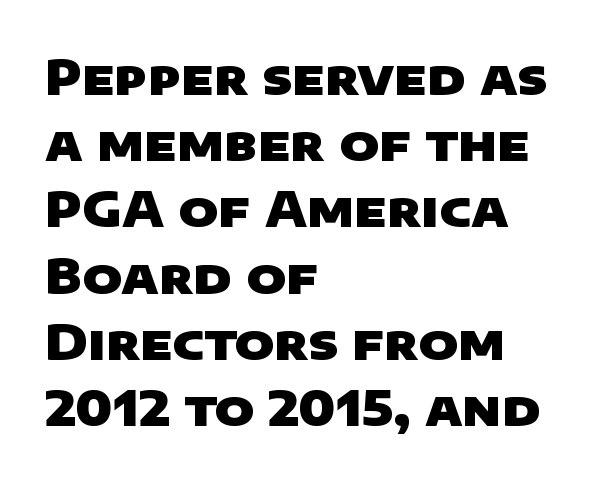
The typesetter chose a ragged-right arrangement here. The letters sit at their default tracking, neither squeezed nor spread. The baseline area is clear. The passage shown is typeset with a sans-serif family. If you measured baseline to baseline, you'd find a middling distance.
